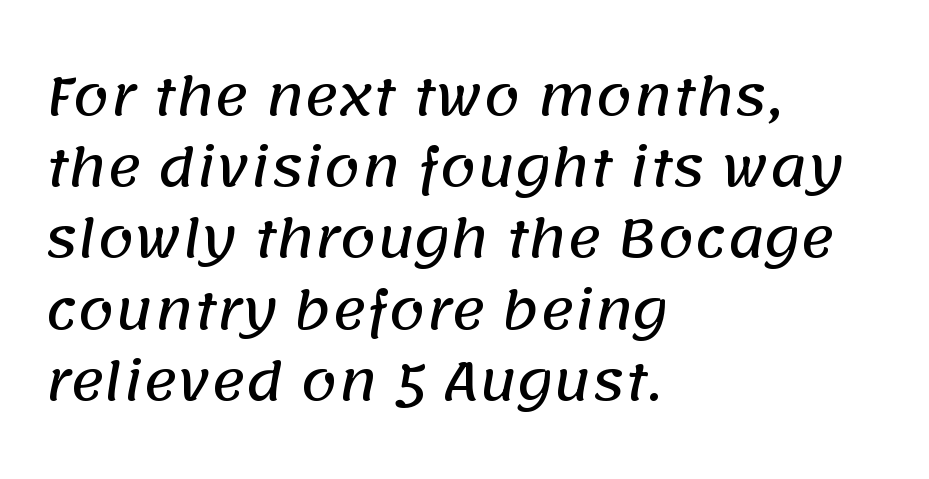
{"serif": "no", "width": "normal", "stroke_contrast": "low", "x_height": "large", "monospaced": "no", "underline": "no", "align": "left", "line_spacing": "normal", "line_spacing_ratio": 1.37, "letter_spacing": "normal", "letter_spacing_em": 0.0, "glyph_px": 52}
